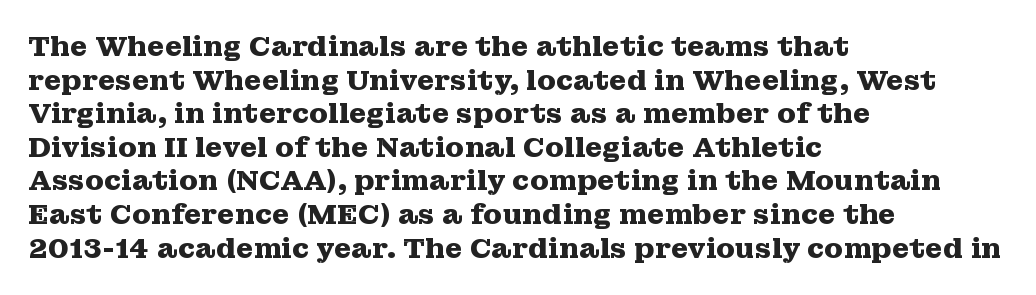
{"serif": "yes", "italic": "no", "bold": "yes", "weight": "heavy", "width": "wide", "stroke_contrast": "medium", "x_height": "medium", "monospaced": "no", "underline": "no", "align": "left", "line_spacing_ratio": 1.2, "letter_spacing": "normal", "letter_spacing_em": 0.0, "glyph_px": 28}
